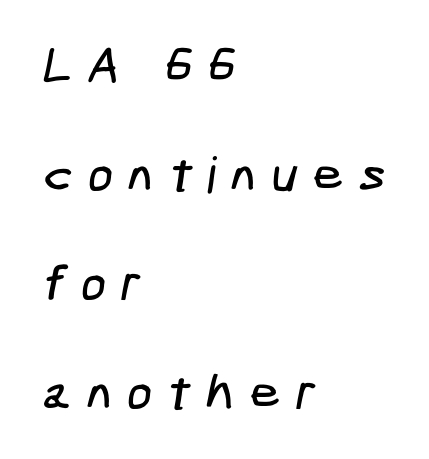
You can tell from the bare stems that sans-serif type was used. The horizontal fit of the characters is loose and conspicuously gappy. The text block is weighted toward the left margin, trailing off unevenly rightward. The specimen omits any rule beneath the text block's lines.
